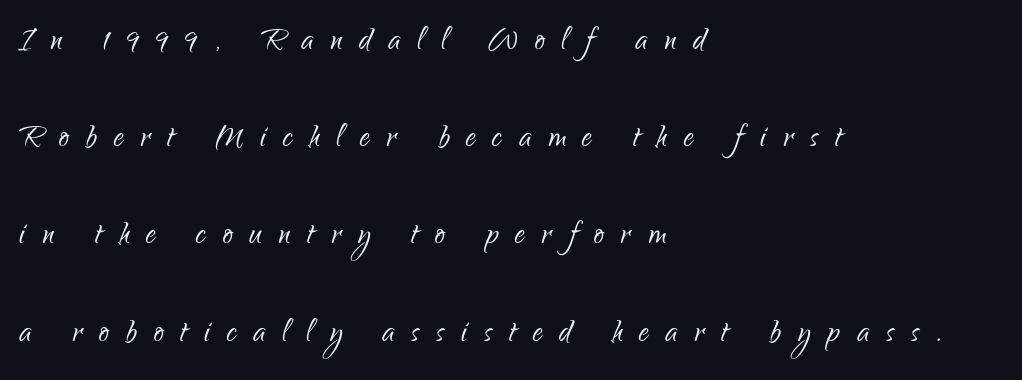
The image shows 40 px light, condensed sans-serif type; set left-aligned, loose line spacing (2.43x), unusually wide letter spacing (+0.42 em), not underlined; low stroke contrast and a small x-height.
